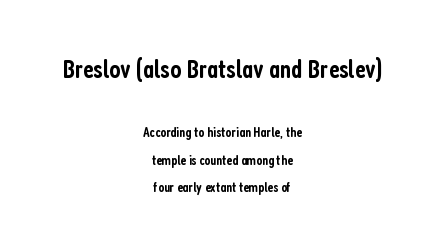
Caption: multi-line text, centered on the measure. The face used here appears at its bigger size in the upper chunk. Nobody drew a line under any word here. Is there any slant? The stems are plumb. Does the weight exceed regular? Yes, but only to semibold.
